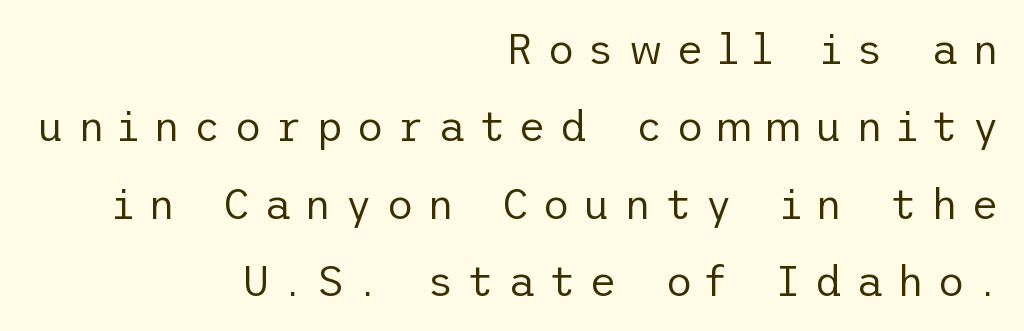
{"serif": "no", "italic": "no", "bold": "no", "weight": "regular", "width": "normal", "stroke_contrast": "low", "x_height": "medium", "underline": "no", "align": "right", "line_spacing_ratio": 1.84, "letter_spacing": "wide", "letter_spacing_em": 0.32, "glyph_px": 42}
